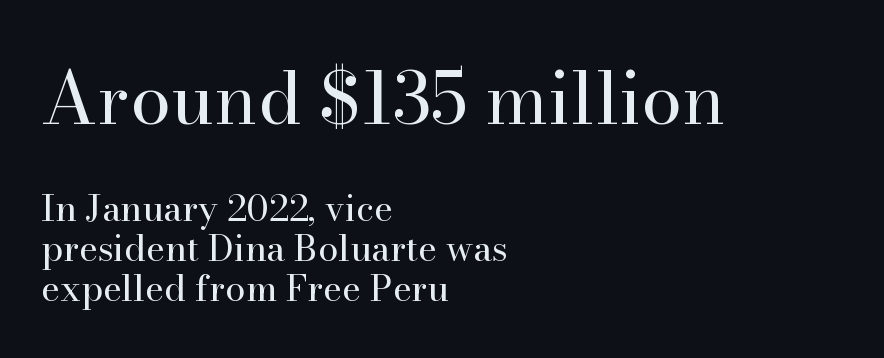
{"serif": "yes", "italic": "no", "bold": "no", "weight": "regular", "width": "normal", "stroke_contrast": "high", "x_height": "small", "monospaced": "no", "underline": "no", "align": "left", "line_spacing": "tight", "line_spacing_ratio": 1.11, "letter_spacing": "normal", "letter_spacing_em": 0.0, "larger_block": "first", "size_ratio": 2.03, "glyph_px": 73}
